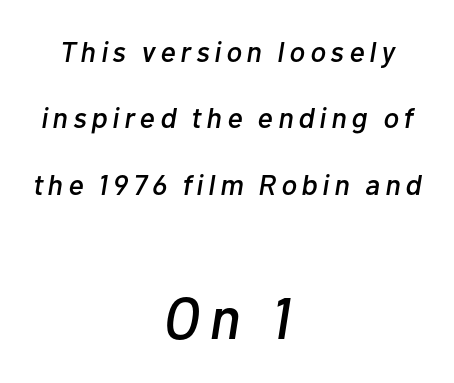
Q: Is the text italic (slanted)? A: Yes, it leans right by about 10 degrees.
Q: Is the text underlined? A: No.
Q: How is the paragraph aligned? A: Centered.
Q: Is the spacing between lines tight, normal or loose? A: Loose.
Q: Which block of text is set in a larger size, the first (top) or the second (bottom)? A: The second (bottom) one.
Q: Width (condensed, normal, or wide)? A: Normal.
Q: Stroke contrast? A: Low.
Q: x-height? A: Medium.
Q: Monospaced? A: No.
